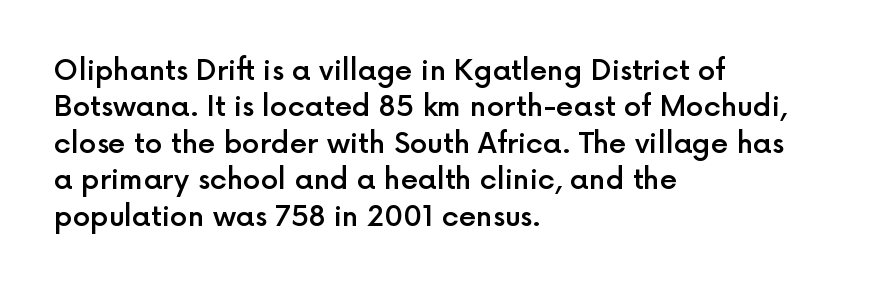
Words float on clear page, feet unadorned. This sample is left-justified, so line endings fall wherever the words run out. In terms of weight, the rendering is demibold, just under bold. Varying glyph widths throughout — classic text-font behaviour.
